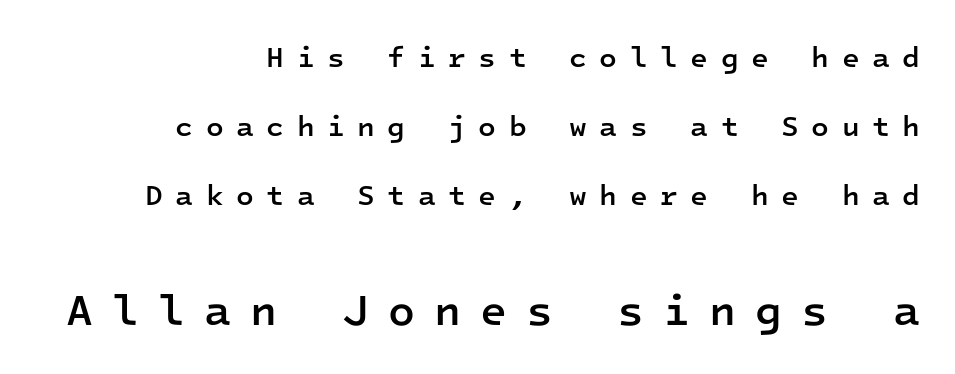
The image shows 44 px semibold sans-serif type, upright, monospaced; set right-aligned, loose line spacing (2.38x), unusually wide letter spacing (+0.43 em), not underlined; the second (bottom) block is 1.52x larger; low stroke contrast and a medium x-height.
